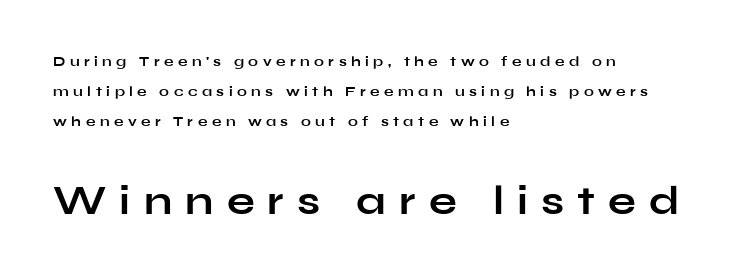
The image shows 41 px bold, wide sans-serif type, upright; set left-aligned, loose line spacing (2.14x), unusually wide letter spacing (+0.32 em), not underlined; the second (bottom) block is 2.93x larger; low stroke contrast and a medium x-height.
